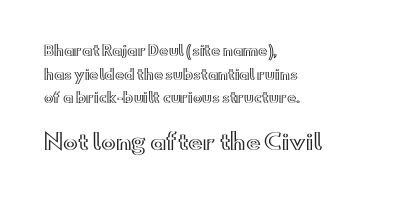
Nothing unusual about the tracking: characters are spaced as the font intends. Italic: no, the glyphs are upright roman. Between these two stacked blocks, the lower one wins on size. Is the block centered? No — it sits flush against the left margin.
